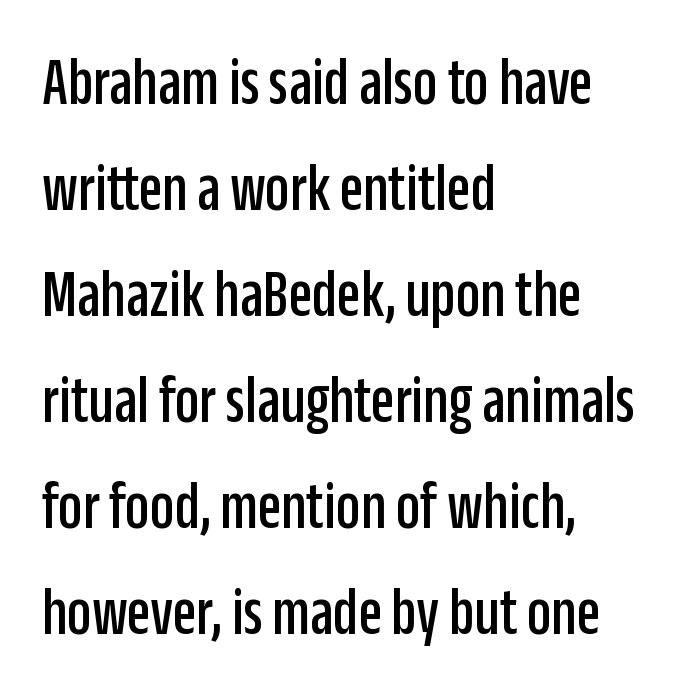
Q: Is the text italic (slanted)? A: No, it is upright.
Q: Is the typeface a serif or a sans-serif typeface? A: Sans-serif.
Q: Is the text underlined? A: No.
Q: How is the paragraph aligned? A: Left-aligned.
Q: Is the spacing between letters normal or unusually wide? A: Normal.
Q: Is the spacing between lines tight, normal or loose? A: Normal.
Q: Width (condensed, normal, or wide)? A: Condensed.
Q: Stroke contrast? A: Low.
Q: x-height? A: Large.
Q: Monospaced? A: No.
